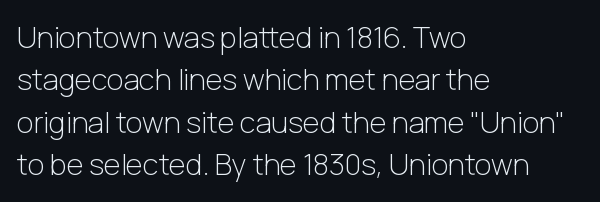
Q: Is the text bold? A: No.
Q: Is the text italic (slanted)? A: No, it is upright.
Q: Is the typeface a serif or a sans-serif typeface? A: Sans-serif.
Q: Is the text underlined? A: No.
Q: How is the paragraph aligned? A: Left-aligned.
Q: Is the spacing between letters normal or unusually wide? A: Normal.
Q: Is the spacing between lines tight, normal or loose? A: Normal.
Q: Width (condensed, normal, or wide)? A: Normal.
Q: Stroke contrast? A: Low.
Q: x-height? A: Medium.
Q: Monospaced? A: No.
